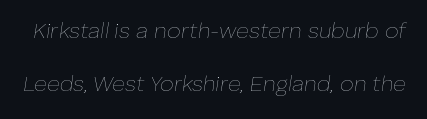
The image shows 22 px text type, italic (leaning right); set loose line spacing (2.42x), normal letter spacing, not underlined.
